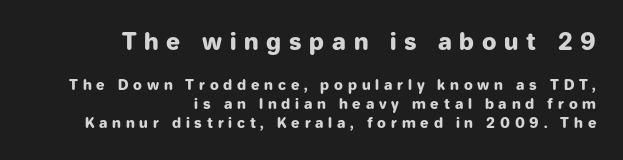
The image shows 23 px bold type, upright; set right-aligned, normal line spacing (1.35x), unusually wide letter spacing (+0.34 em), not underlined; the first (top) block is 1.64x larger.
